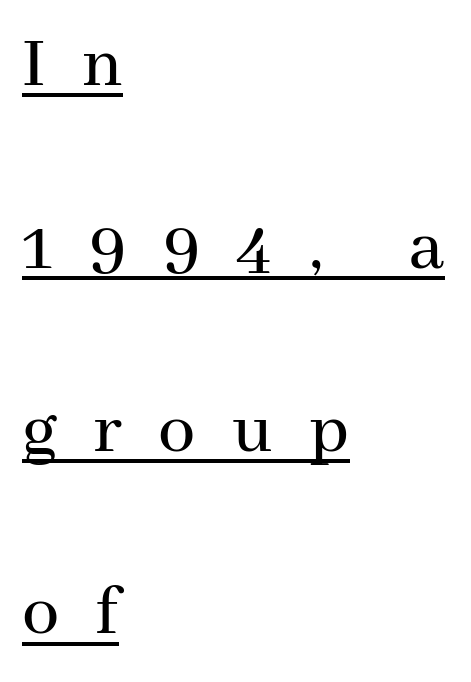
Q: Is the text italic (slanted)? A: No, it is upright.
Q: Is the typeface a serif or a sans-serif typeface? A: Serif.
Q: Is the text underlined? A: Yes.
Q: How is the paragraph aligned? A: Left-aligned.
Q: Is the spacing between letters normal or unusually wide? A: Unusually wide.
Q: Is the spacing between lines tight, normal or loose? A: Loose.
Q: Width (condensed, normal, or wide)? A: Normal.
Q: Stroke contrast? A: Medium.
Q: x-height? A: Medium.
Q: Monospaced? A: No.
